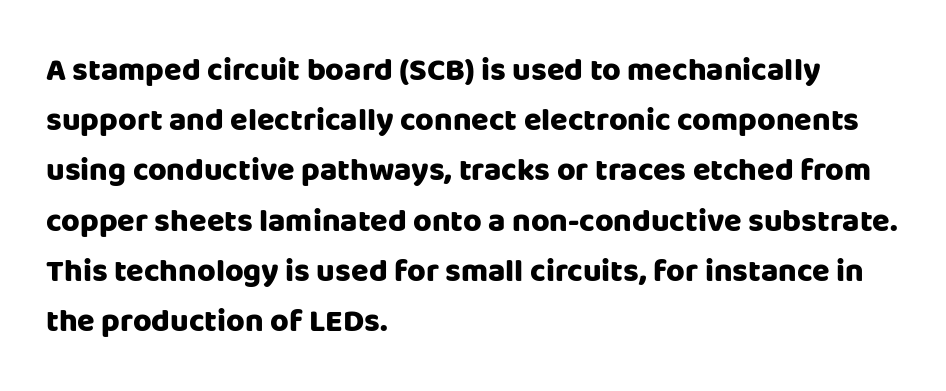
The font is running at its bold setting. Is there much room between lines? A standard amount, neither cramped nor airy. Short note: letters normally spaced. Spacing verdict: proportional, widths tailored to each character. This sample is left-justified, so line endings fall wherever the words run out. Do the letters lean? They stand straight.
